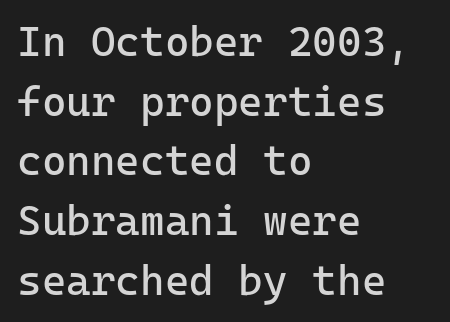
The image shows 42 px regular-weight sans-serif type, upright; set left-aligned, normal line spacing (1.42x), normal letter spacing, not underlined; low stroke contrast and a medium x-height.
